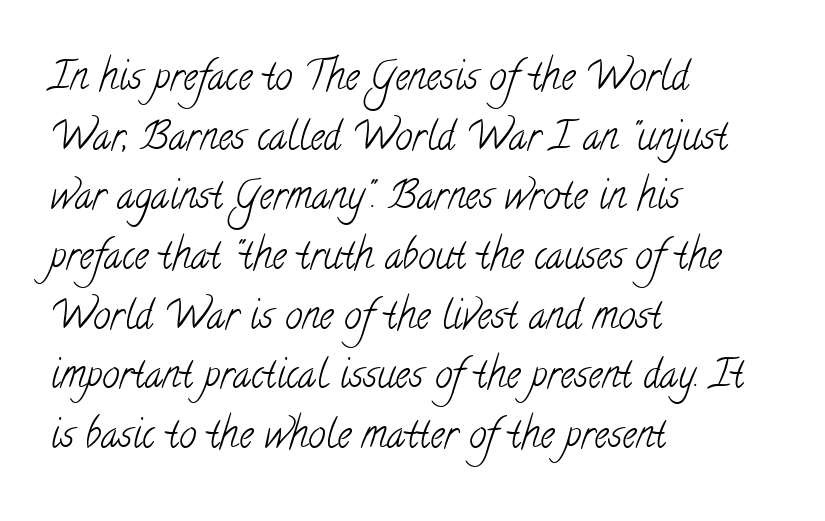
The image shows 39 px light, condensed serif type; set left-aligned, normal line spacing (1.53x), normal letter spacing, not underlined; low stroke contrast and a small x-height.
